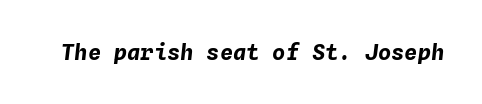
{"italic": "yes", "lean": "right", "slant_degrees": 4, "bold": "yes", "underline": "no", "letter_spacing": "normal", "letter_spacing_em": 0.0, "glyph_px": 22}
